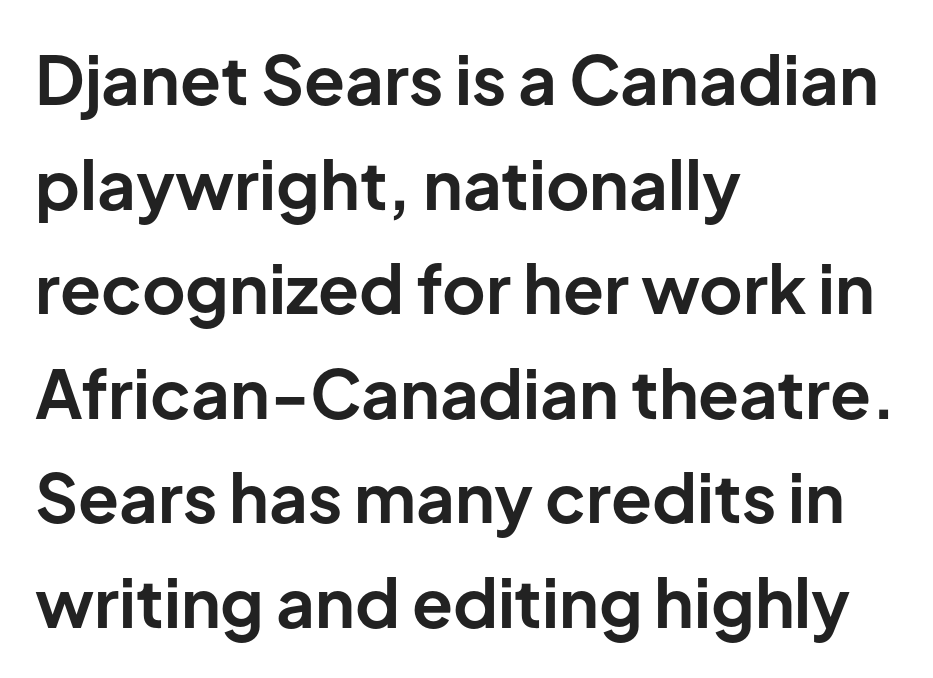
Q: Is the text bold? A: Yes.
Q: Is the text italic (slanted)? A: No, it is upright.
Q: Is the typeface a serif or a sans-serif typeface? A: Sans-serif.
Q: Is the text underlined? A: No.
Q: How is the paragraph aligned? A: Left-aligned.
Q: Is the spacing between letters normal or unusually wide? A: Normal.
Q: Is the spacing between lines tight, normal or loose? A: Normal.
Q: Width (condensed, normal, or wide)? A: Normal.
Q: Stroke contrast? A: Low.
Q: x-height? A: Medium.
Q: Monospaced? A: No.
